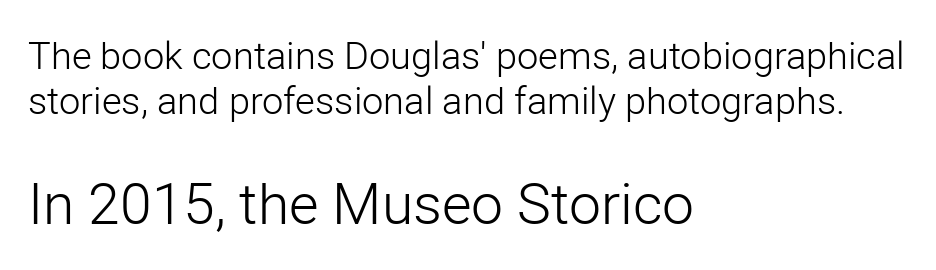
The image shows 57 px light sans-serif type, upright; set left-aligned, line spacing 1.18x, normal letter spacing, not underlined; the second (bottom) block is 1.5x larger; low stroke contrast and a medium x-height.
